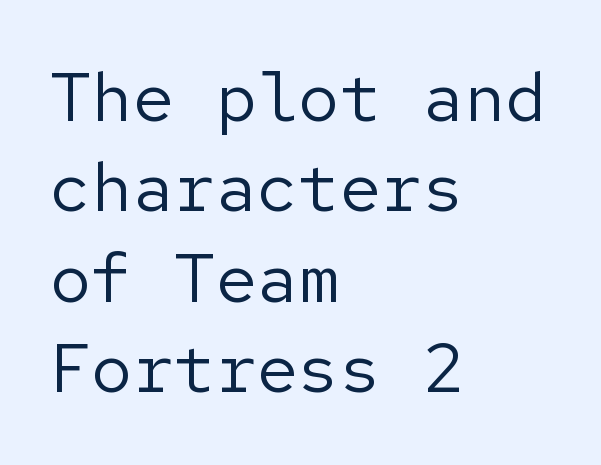
Q: Is the text bold? A: No.
Q: Is the text italic (slanted)? A: No, it is upright.
Q: Is the typeface a serif or a sans-serif typeface? A: Sans-serif.
Q: Is the text underlined? A: No.
Q: How is the paragraph aligned? A: Left-aligned.
Q: Is the spacing between letters normal or unusually wide? A: Normal.
Q: Is the spacing between lines tight, normal or loose? A: Normal.
Q: Width (condensed, normal, or wide)? A: Normal.
Q: Stroke contrast? A: Low.
Q: x-height? A: Medium.
